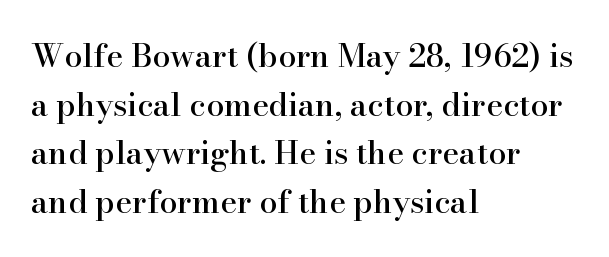
{"serif": "yes", "italic": "no", "width": "normal", "stroke_contrast": "high", "x_height": "small", "monospaced": "no", "underline": "no", "align": "left", "line_spacing": "normal", "line_spacing_ratio": 1.52, "letter_spacing": "normal", "letter_spacing_em": 0.0, "glyph_px": 32}
